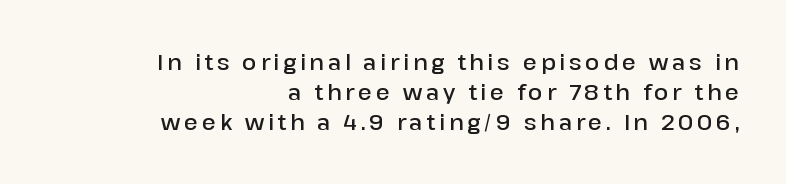
The image shows 21 px text type, upright; set right-aligned, normal line spacing (1.44x), not underlined.
